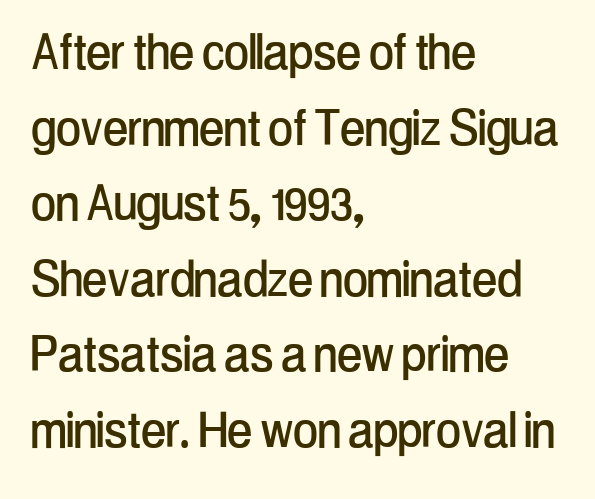
Is this a fixed-width face? No — the glyphs have proportional, varying widths. This rendering uses left alignment, leaving the right contour irregular. Each word holds together tightly as a unit, with standard inter-letter gaps. The designer went with a sans here, leaving each stem footless. The designer left line spacing at the default. The string is rendered with underlining switched off.
